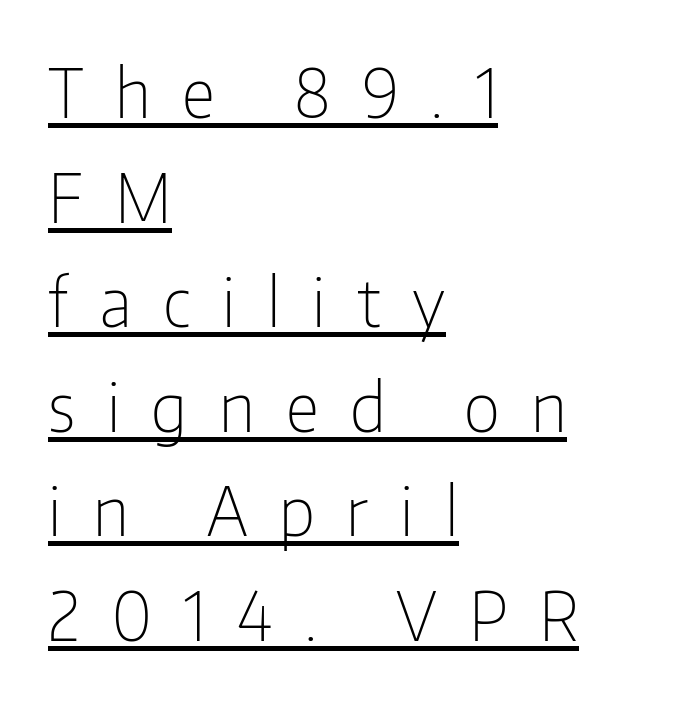
The letters are spread apart with noticeably loose tracking. Each stroke keeps to a modest, everyday thickness or less. What decoration does the sample have? An underline. This sample uses a sans-serif face. This sample has the flowing, uneven cadence of proportional lettering. Nope, not italic — everything's standing straight.
